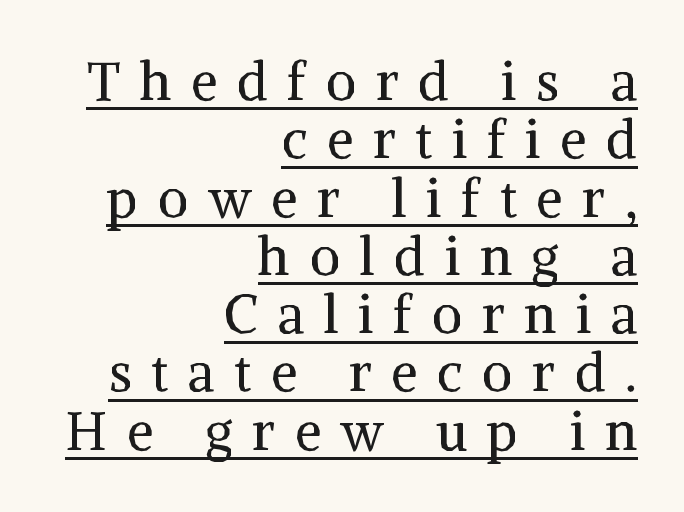
{"serif": "yes", "italic": "no", "bold": "no", "weight": "regular", "width": "normal", "stroke_contrast": "medium", "x_height": "medium", "monospaced": "no", "underline": "yes", "align": "right", "line_spacing": "tight", "line_spacing_ratio": 1.1, "letter_spacing": "wide", "letter_spacing_em": 0.37, "glyph_px": 53}
